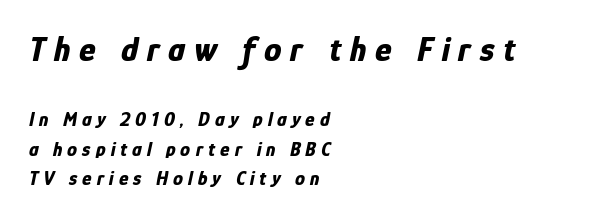
Here the designer chose a conventional face with non-uniform glyph widths. Two sizes are in play, and the larger belongs to the first block. Type without underlining. In terms of letterspacing, this is a distinctly airy, spread setting. Casual observation: everything's shoved over to the left. The lines sit at an ordinary, default distance from one another.
